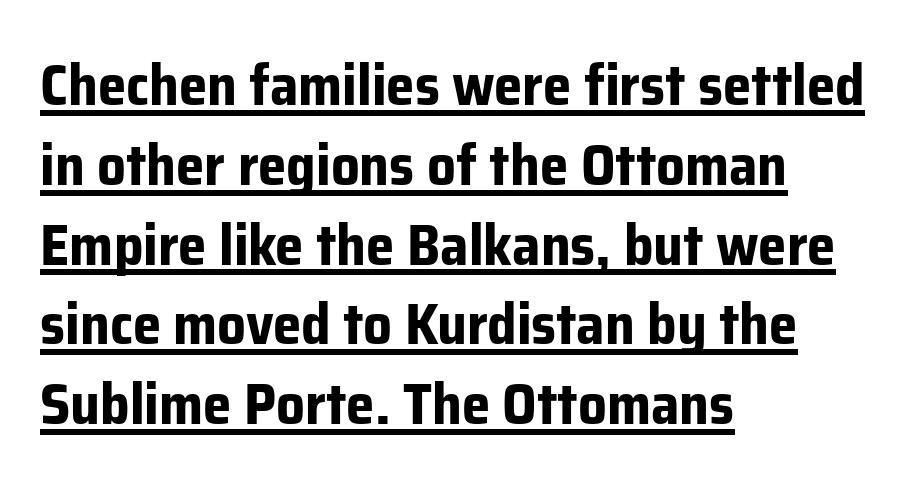
{"serif": "no", "italic": "no", "bold": "yes", "weight": "bold", "width": "normal", "stroke_contrast": "low", "x_height": "medium", "monospaced": "no", "underline": "yes", "align": "left", "line_spacing": "normal", "line_spacing_ratio": 1.4, "letter_spacing": "normal", "letter_spacing_em": 0.0, "glyph_px": 57}
